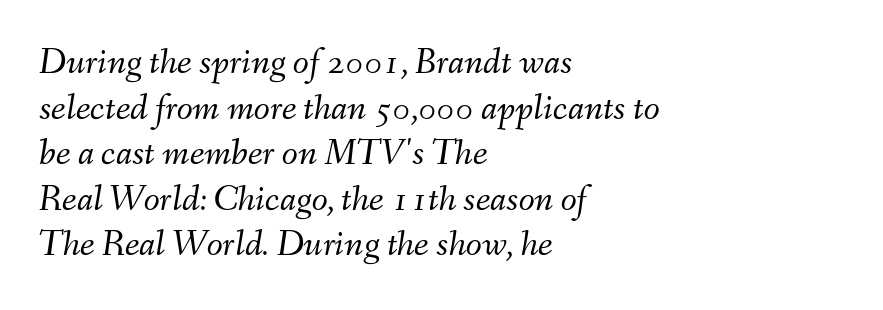
{"italic": "yes", "lean": "right", "slant_degrees": 9, "bold": "no", "weight": "light", "width": "normal", "stroke_contrast": "medium", "x_height": "small", "monospaced": "no", "underline": "no", "align": "left", "line_spacing_ratio": 1.23, "letter_spacing": "normal", "letter_spacing_em": 0.0, "glyph_px": 37}
